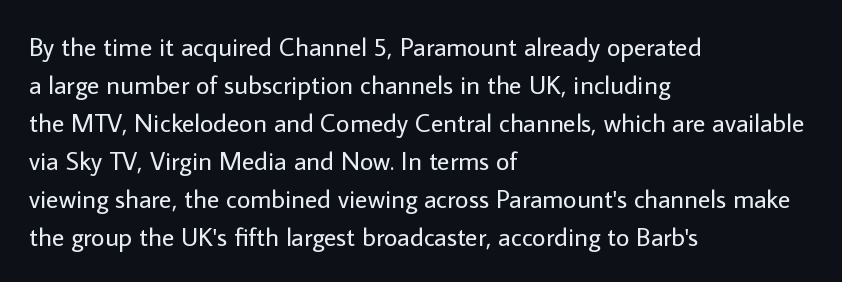
The image shows 26 px text type, upright; set left-aligned, normal line spacing (1.46x), normal letter spacing, not underlined.
